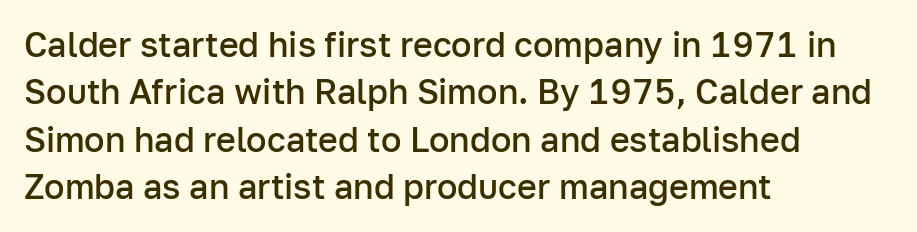
The image shows 34 px semibold sans-serif type, upright; set left-aligned, normal line spacing (1.39x), normal letter spacing, not underlined; low stroke contrast and a medium x-height.
